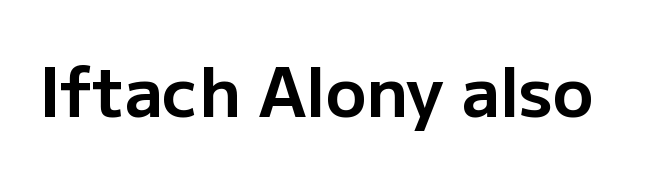
Only glyphs here, with clear space below each row. You'd pick this weight for a headline — it's a proper bold. These lines are rendered in a variable-pitch font. Nothing unusual about the tracking: characters are spaced as the font intends.
